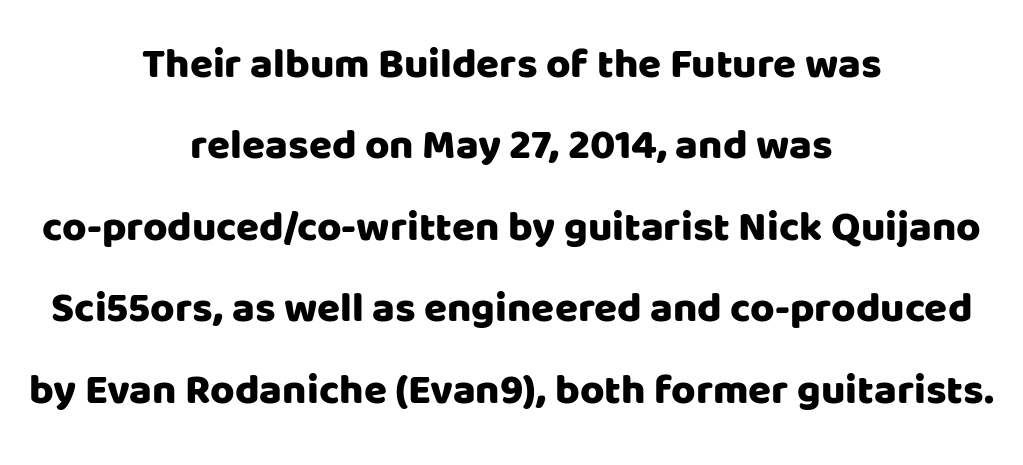
The image shows 42 px sans-serif type, upright; set centered, loose line spacing (1.94x), normal letter spacing, not underlined; low stroke contrast and a large x-height.
